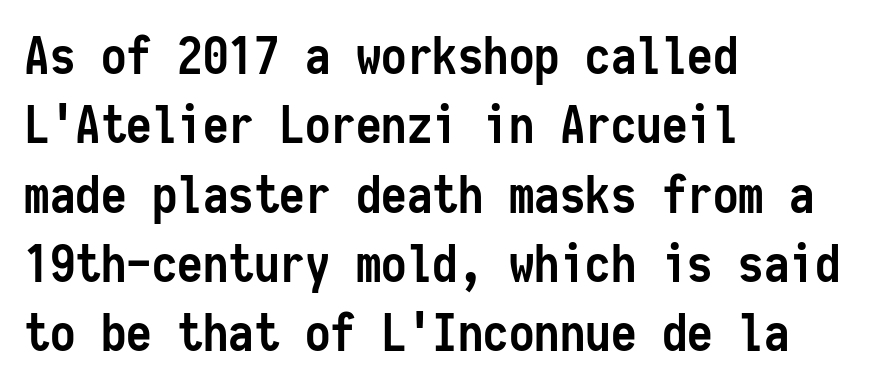
Caption: bold face, heavy strokes. The space between consecutive lines is moderate. Nobody drew a line under any word here. Notice how the passage keeps a crisp vertical edge on the left only.
